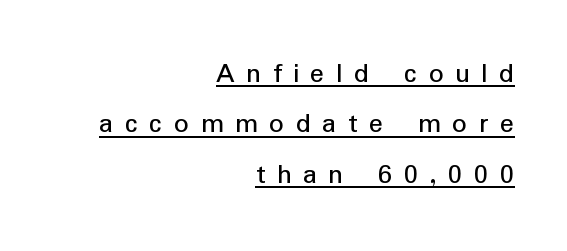
Q: Is the text bold? A: No.
Q: Is the text italic (slanted)? A: No, it is upright.
Q: Is the typeface a serif or a sans-serif typeface? A: Sans-serif.
Q: Is the text underlined? A: Yes.
Q: How is the paragraph aligned? A: Right-aligned.
Q: Is the spacing between letters normal or unusually wide? A: Unusually wide.
Q: Width (condensed, normal, or wide)? A: Normal.
Q: Stroke contrast? A: Low.
Q: x-height? A: Medium.
Q: Monospaced? A: No.
